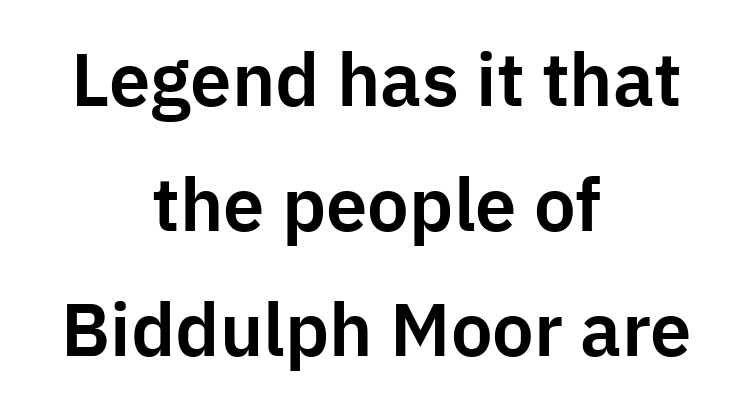
{"serif": "no", "italic": "no", "width": "normal", "stroke_contrast": "low", "x_height": "medium", "monospaced": "no", "underline": "no", "align": "center", "line_spacing": "normal", "line_spacing_ratio": 1.69, "letter_spacing": "normal", "letter_spacing_em": 0.0, "glyph_px": 74}
